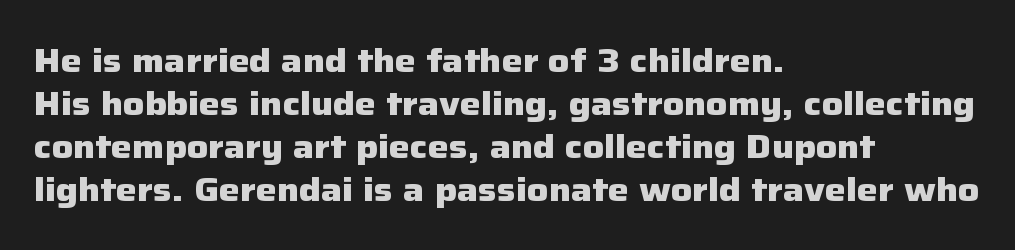
Q: Is the text bold? A: Yes.
Q: Is the text italic (slanted)? A: No, it is upright.
Q: Is the typeface a serif or a sans-serif typeface? A: Sans-serif.
Q: Is the text underlined? A: No.
Q: How is the paragraph aligned? A: Left-aligned.
Q: Is the spacing between letters normal or unusually wide? A: Normal.
Q: Is the spacing between lines tight, normal or loose? A: Normal.
Q: Width (condensed, normal, or wide)? A: Normal.
Q: Stroke contrast? A: Low.
Q: x-height? A: Medium.
Q: Monospaced? A: No.
